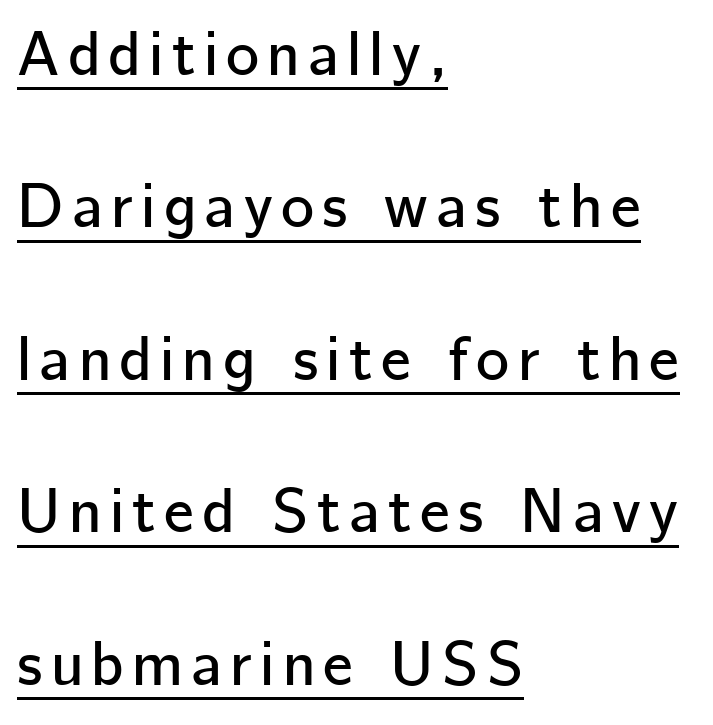
The image shows 63 px sans-serif type, upright; set left-aligned, loose line spacing (2.42x), underlined; low stroke contrast and a medium x-height.
